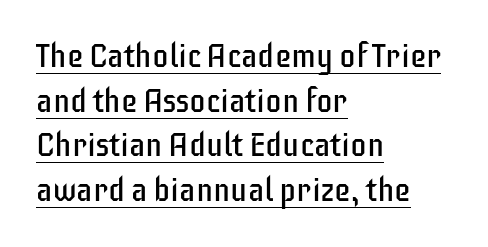
Vertically, the passage feels balanced, rows spaced as you'd expect. The glyphs are accompanied by a horizontal stroke just below them. Weight: in the light-to-regular range. This sample uses an upright cut, with every glyph sitting square on the baseline. Unlike a traditional serif, this face leaves its strokes unadorned. Where is the straight margin? On the left.
